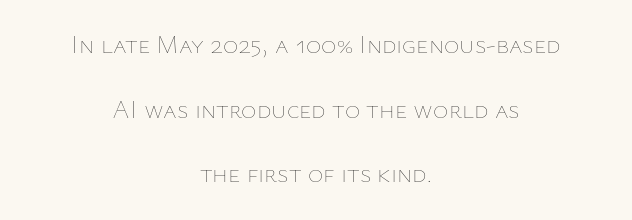
Q: Is the text bold? A: No.
Q: Is the text italic (slanted)? A: No, it is upright.
Q: Is the text underlined? A: No.
Q: How is the paragraph aligned? A: Centered.
Q: Is the spacing between letters normal or unusually wide? A: Normal.
Q: Is the spacing between lines tight, normal or loose? A: Loose.
